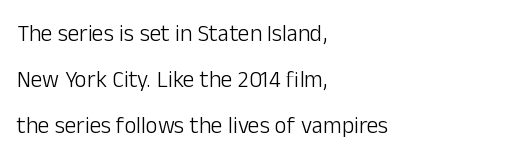
Q: Is the text bold? A: No.
Q: Is the text italic (slanted)? A: No, it is upright.
Q: Is the text underlined? A: No.
Q: How is the paragraph aligned? A: Left-aligned.
Q: Is the spacing between letters normal or unusually wide? A: Normal.
Q: Is the spacing between lines tight, normal or loose? A: Loose.
